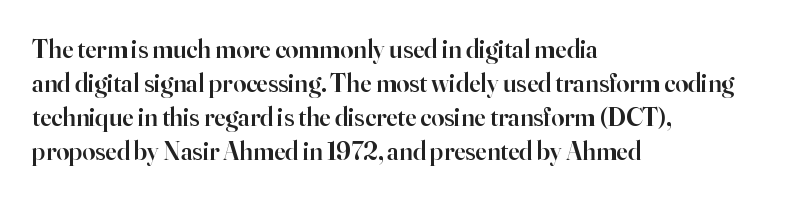
Each line starts at the same left margin while the right side varies. Short note: letters normally spaced. The passage shown is semibold, sitting just below true bold. Every stem runs plumb, perpendicular to the baseline.
